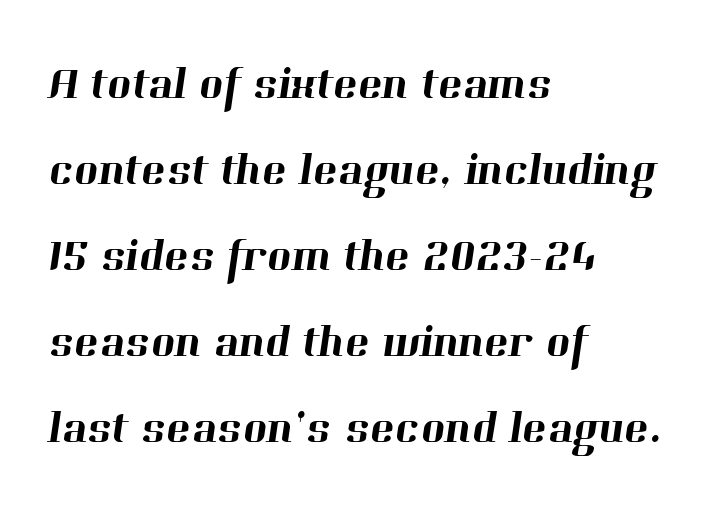
{"serif": "yes", "width": "normal", "stroke_contrast": "high", "x_height": "medium", "monospaced": "no", "underline": "no", "align": "left", "line_spacing_ratio": 1.87, "letter_spacing": "normal", "letter_spacing_em": 0.0, "glyph_px": 46}
